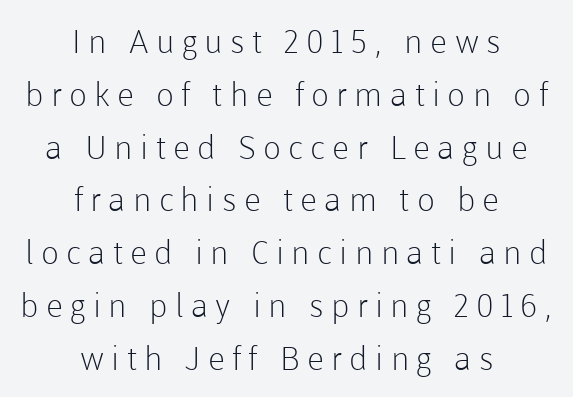
{"serif": "no", "italic": "no", "bold": "no", "weight": "light", "width": "normal", "stroke_contrast": "low", "x_height": "medium", "monospaced": "no", "underline": "no", "align": "center", "line_spacing": "normal", "line_spacing_ratio": 1.6, "letter_spacing": "wide", "letter_spacing_em": 0.22, "glyph_px": 33}
